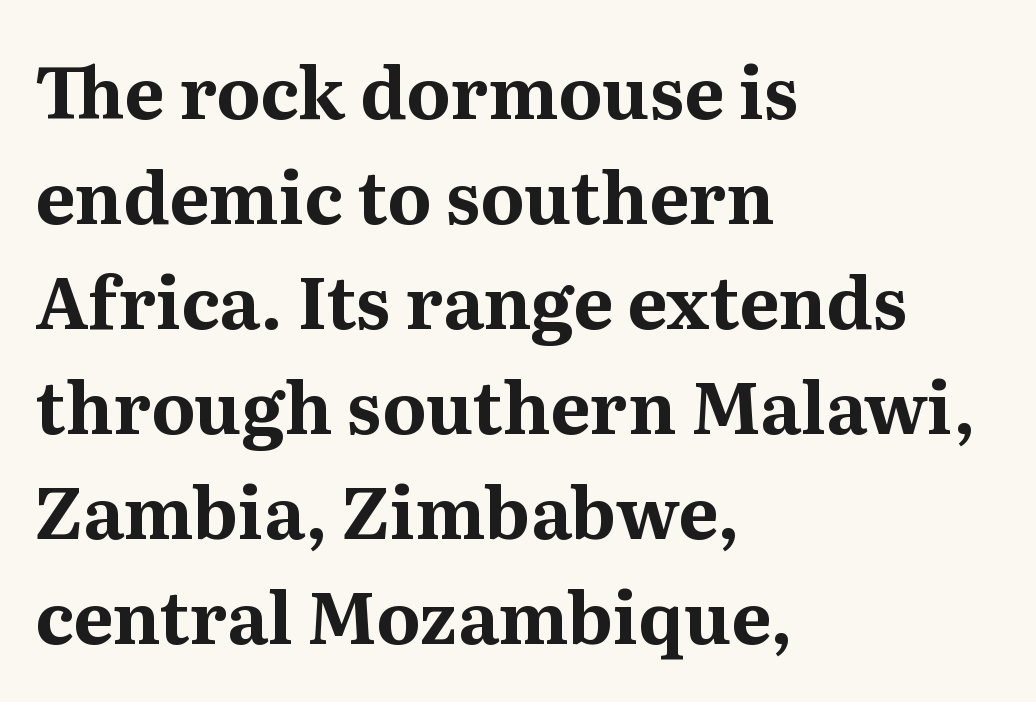
The image shows 71 px bold serif type, upright; set left-aligned, normal line spacing (1.48x), normal letter spacing, not underlined; medium stroke contrast and a medium x-height.
